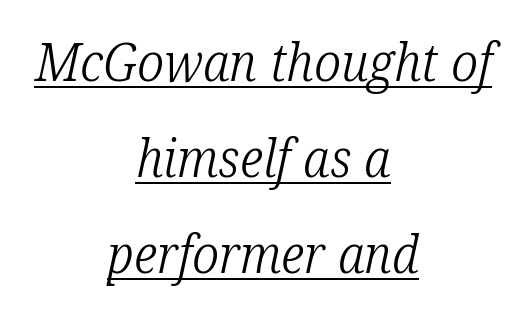
Q: Is the text bold? A: No.
Q: Is the text italic (slanted)? A: Yes, it leans right by about 12 degrees.
Q: Is the typeface a serif or a sans-serif typeface? A: Serif.
Q: Is the text underlined? A: Yes.
Q: How is the paragraph aligned? A: Centered.
Q: Is the spacing between letters normal or unusually wide? A: Normal.
Q: Width (condensed, normal, or wide)? A: Condensed.
Q: Stroke contrast? A: Low.
Q: x-height? A: Medium.
Q: Monospaced? A: No.
